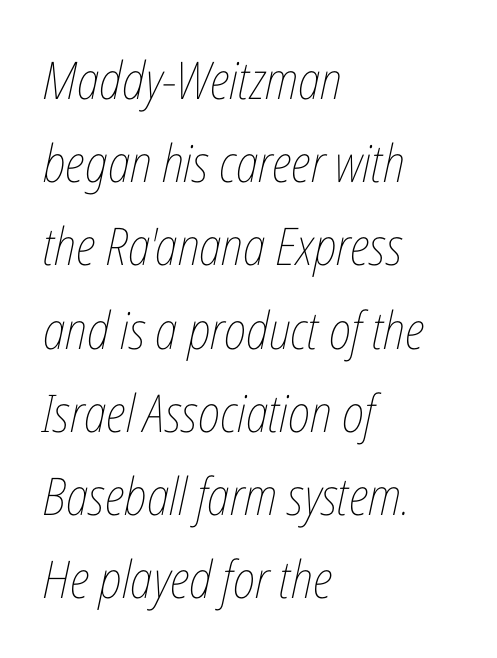
The image shows 52 px thin, condensed type, italic (leaning right); set left-aligned, normal line spacing (1.6x), normal letter spacing, not underlined; low stroke contrast and a medium x-height.
